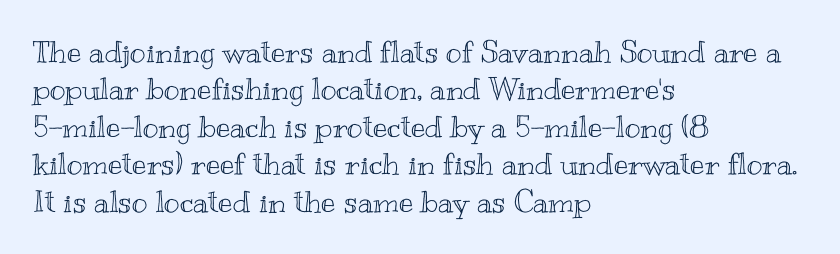
{"italic": "no", "width": "wide", "x_height": "small", "monospaced": "no", "underline": "no", "align": "left", "line_spacing": "normal", "line_spacing_ratio": 1.25, "letter_spacing": "normal", "letter_spacing_em": 0.0, "glyph_px": 30}
